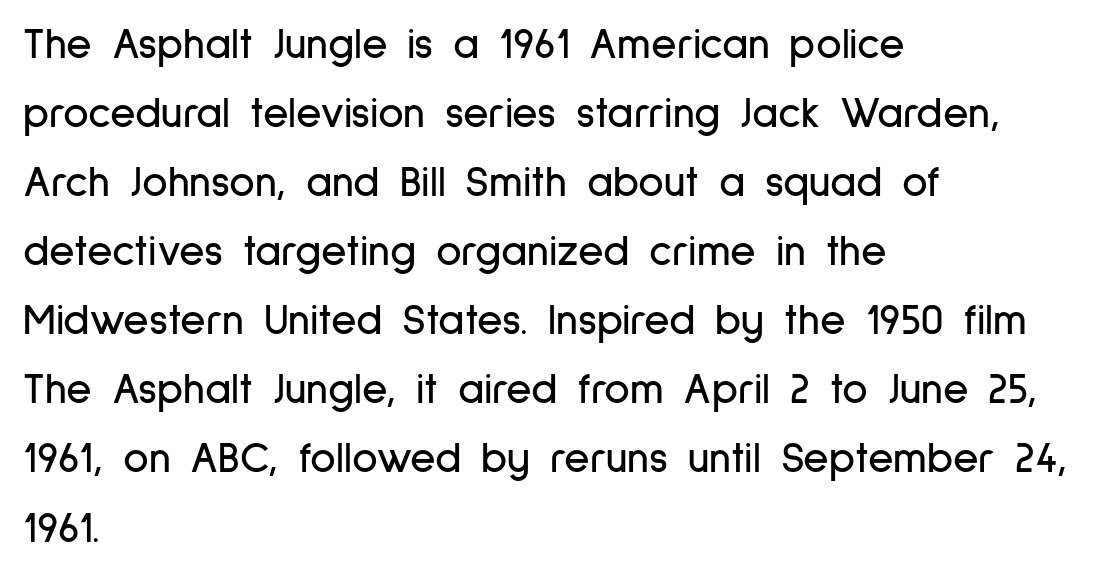
Which margin do the lines hug? The left one — the right edge is uneven. The foot of each line stays bare and open. Interline gaps are of average width in this sample. The letters carry no serifs — their stems end cleanly without finishing strokes. A typesetter would call this proportional, since set widths differ per character. The lettering stays uniformly vertical, giving the passage a roman look.
